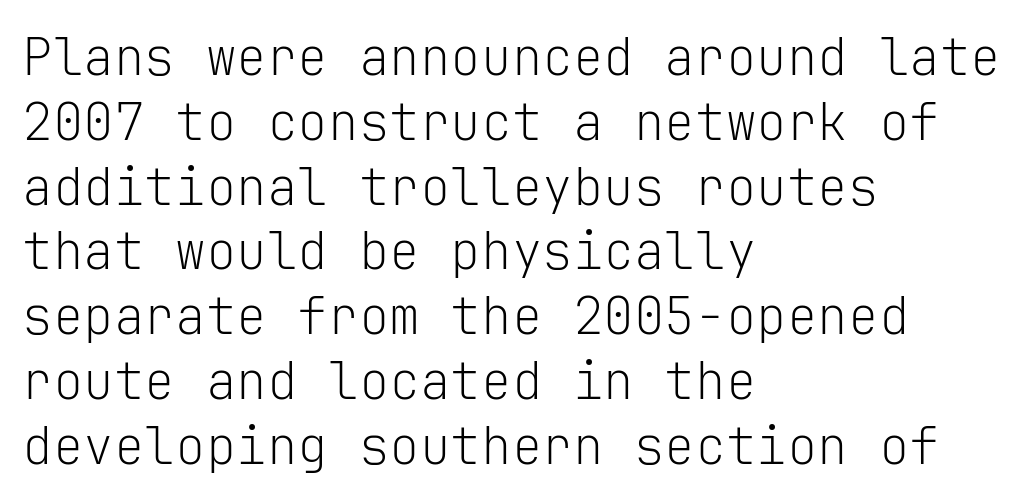
The image shows 51 px light sans-serif type, upright, monospaced; set left-aligned, normal line spacing (1.27x), normal letter spacing, not underlined; low stroke contrast and a medium x-height.
